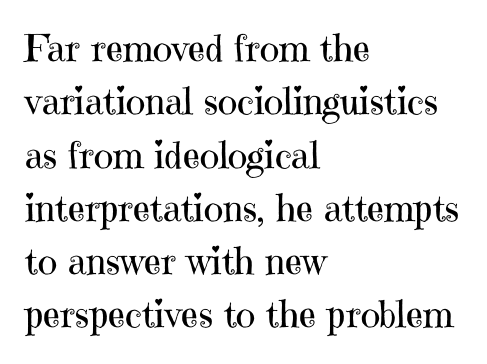
If you drew a ruler down the left edge, every line would touch it. Stems and bowls with no extra thickness — not bold. The vertical gap from one line to the next is medium. The face used here is proportionally spaced, like ordinary book or web type. The characters display serif detailing at their extremities. Lines of text with bare space underneath.
